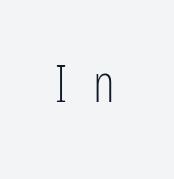
Varying glyph widths throughout — classic text-font behaviour. Words float on clear page, feet unadorned. Caption: expanded tracking, letters set apart. Is this a sans? Yes — the strokes have no serifs.
